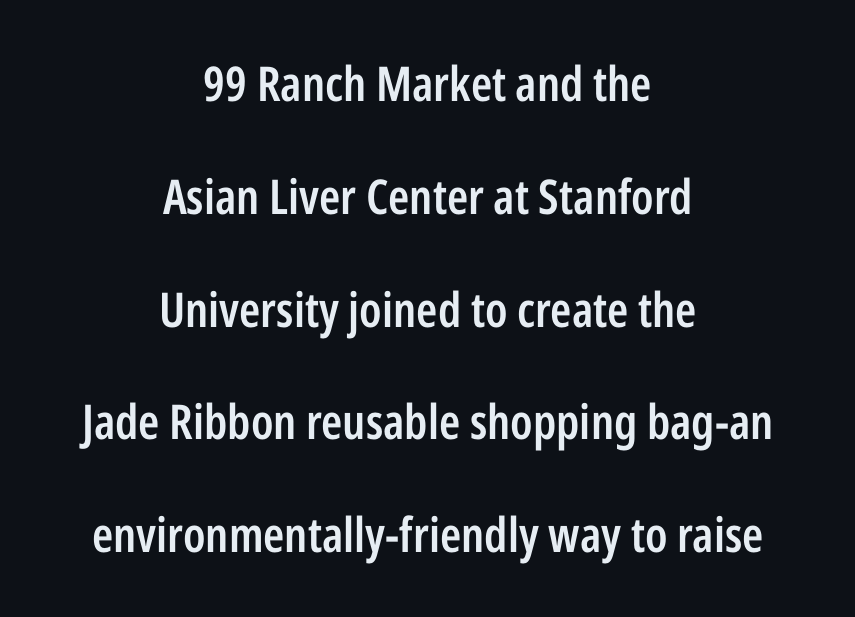
The image shows 48 px semibold, condensed sans-serif type, upright; set centered, loose line spacing (2.35x), normal letter spacing, not underlined; low stroke contrast and a medium x-height.
